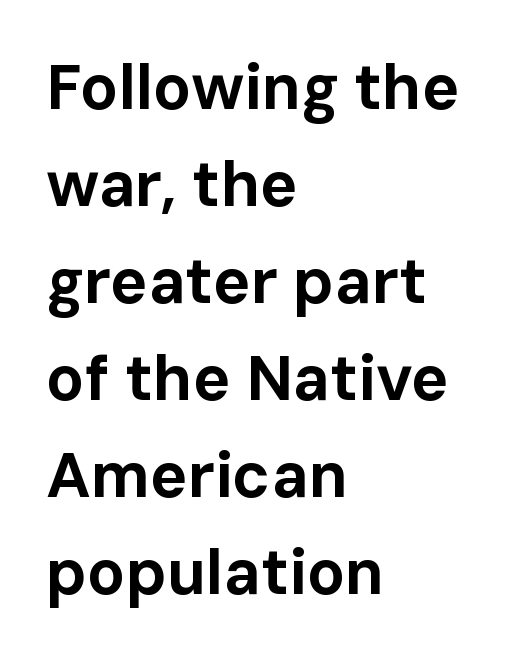
Spacing verdict: proportional, widths tailored to each character. Compared with typical paragraphs, the rows here are spaced about the same. One-word summary of the alignment: left. The glyphs have the mass of a bold cut. Unlike italic type, these characters show no tilt at all. To sum up the face: it is a sans, with no serifs.
